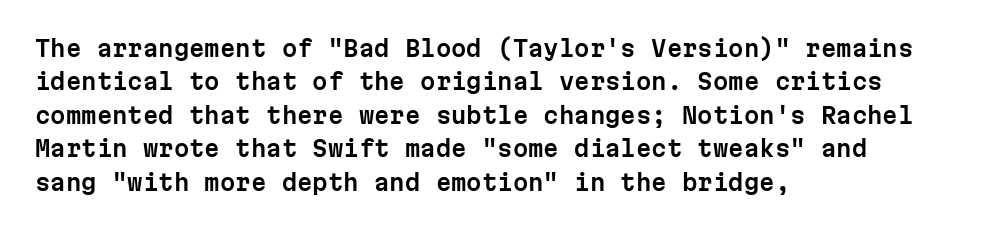
Regarding leading, the lines here are spaced in the standard way. The typography opts for an upright posture over an oblique one. Caption: multi-line text, flush left, ragged right. Nothing unusual about the tracking: characters are spaced as the font intends.
